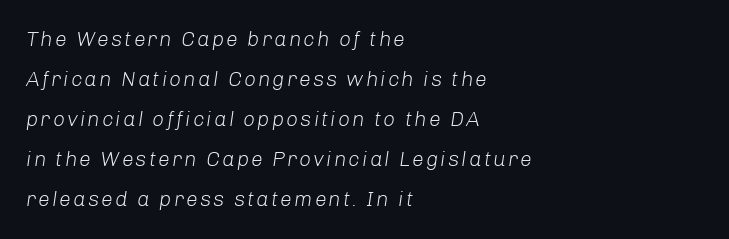
Q: Is the text bold? A: No.
Q: Is the text italic (slanted)? A: Yes, it leans right by about 8 degrees.
Q: Is the text underlined? A: No.
Q: How is the paragraph aligned? A: Left-aligned.
Q: Is the spacing between lines tight, normal or loose? A: Loose.
